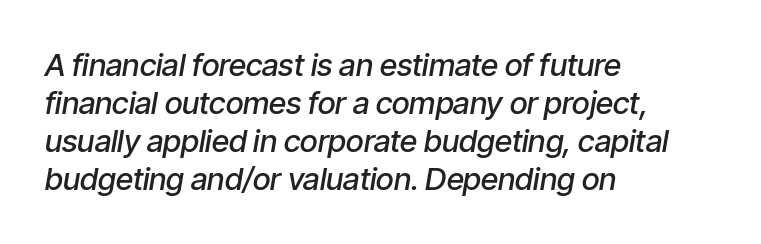
Underlining? Definitely not there. Alignment: flush left. Short note: letters normally spaced. A bit beefed up — I'd call it semibold rather than bold. Does the lettering tilt? It does — this is italic.
